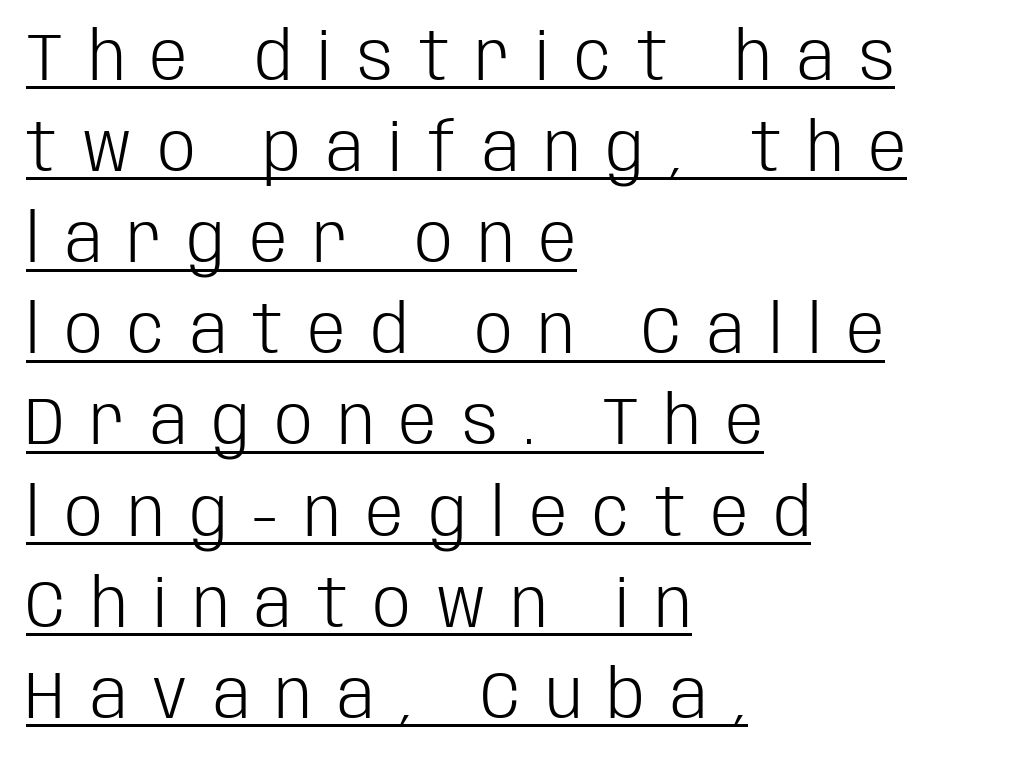
Baseline-to-baseline distance is the conventional proportion of letter height. Somebody hit Ctrl+U on this one — the words are underlined. Line beginnings align vertically; line endings do not. The letterforms stand isolated, each surrounded by extra space. What kind of face is this? One without serifs — a sans.
